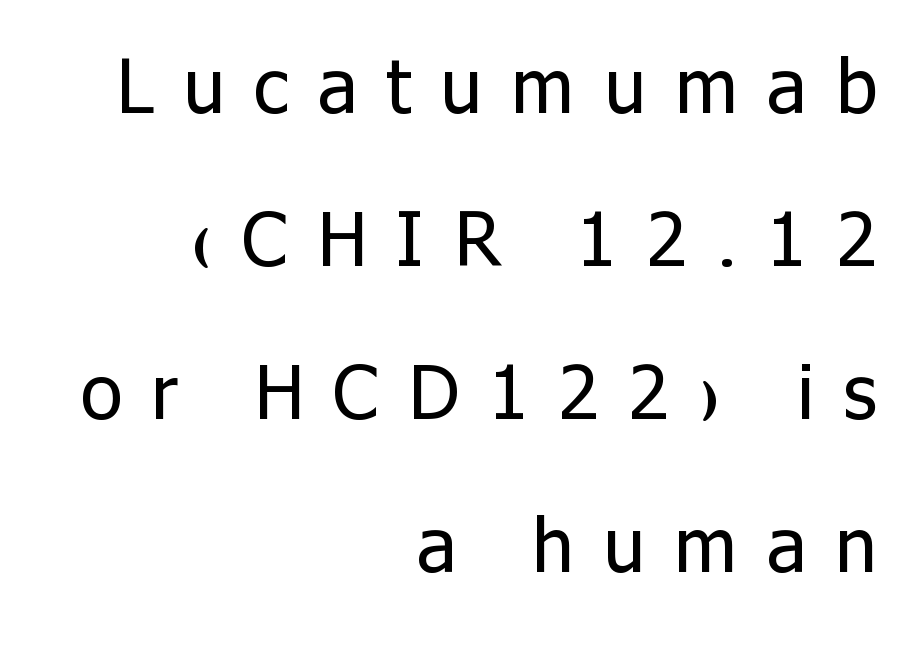
{"serif": "no", "italic": "no", "bold": "no", "weight": "regular", "width": "normal", "stroke_contrast": "low", "x_height": "medium", "monospaced": "no", "underline": "no", "align": "right", "line_spacing": "loose", "line_spacing_ratio": 2.04, "letter_spacing": "wide", "letter_spacing_em": 0.39, "glyph_px": 75}
